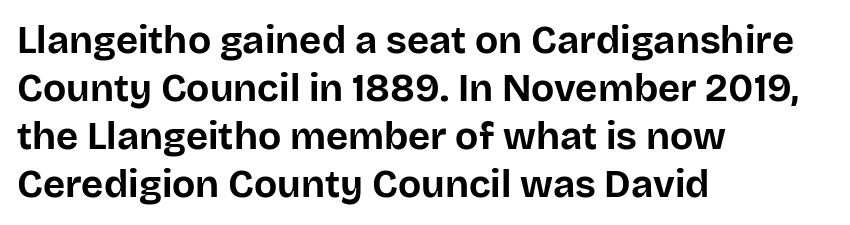
The passage shown is emphatically bold. Is the letter spacing exaggerated? No — it looks like the ordinary default. Caption: multi-line text, flush left, ragged right. Examine the stroke ends and you'll find no serifs. Regular leading.
